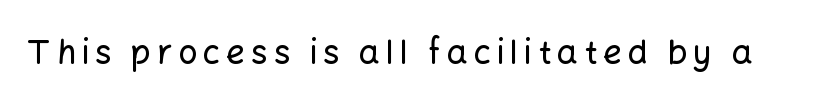
Here the designer chose a conventional face with non-uniform glyph widths. Vertical strokes here are truly vertical. A clean baseline with only descenders dipping below it. Unlike a traditional serif, this face leaves its strokes unadorned.
